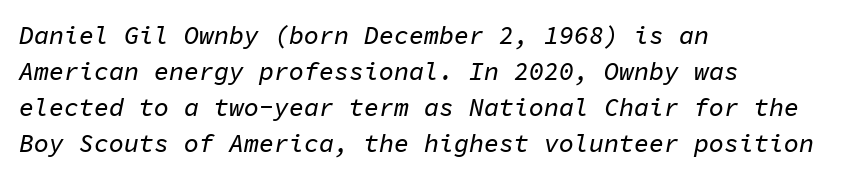
{"italic": "yes", "lean": "right", "slant_degrees": 11, "underline": "no", "align": "left", "line_spacing": "normal", "line_spacing_ratio": 1.44, "letter_spacing": "normal", "letter_spacing_em": 0.0, "glyph_px": 25}
